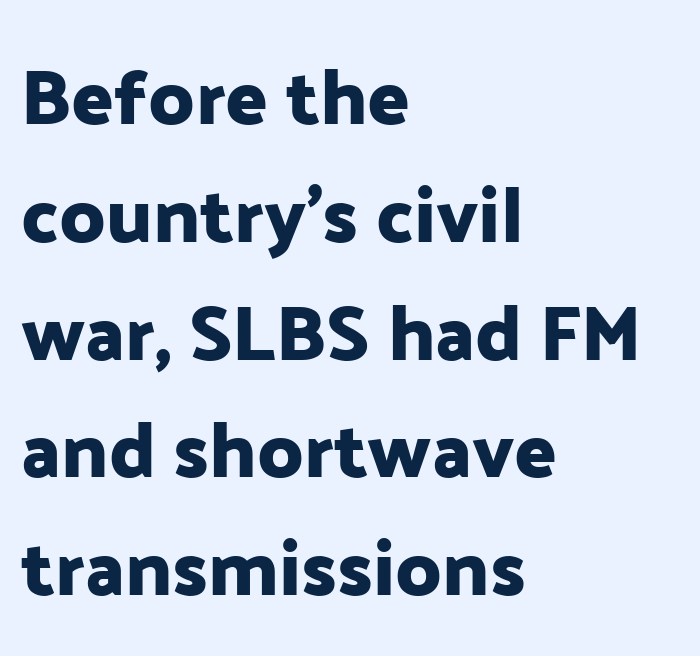
Q: Is the text italic (slanted)? A: No, it is upright.
Q: Is the typeface a serif or a sans-serif typeface? A: Sans-serif.
Q: Is the text underlined? A: No.
Q: How is the paragraph aligned? A: Left-aligned.
Q: Is the spacing between letters normal or unusually wide? A: Normal.
Q: Is the spacing between lines tight, normal or loose? A: Normal.
Q: Width (condensed, normal, or wide)? A: Normal.
Q: Stroke contrast? A: Low.
Q: x-height? A: Medium.
Q: Monospaced? A: No.
